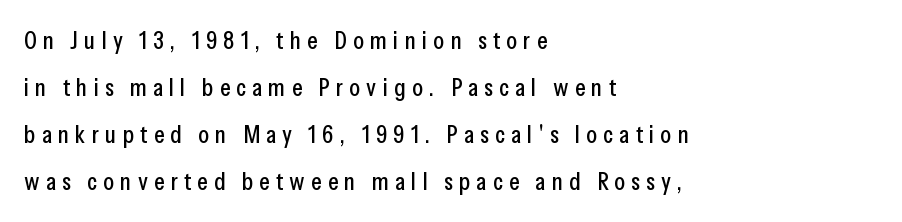
Descenders are the only things crossing below the line. This is roman type, the default non-slanted kind. The text block is weighted toward the left margin, trailing off unevenly rightward. Caption: expanded tracking, letters set apart.
